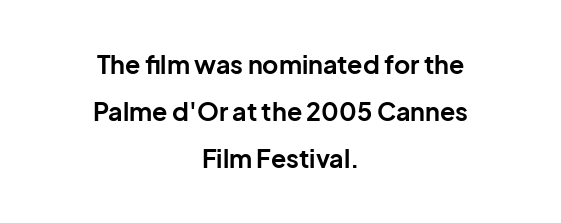
Q: Is the text bold? A: Yes.
Q: Is the text italic (slanted)? A: No, it is upright.
Q: Is the text underlined? A: No.
Q: How is the paragraph aligned? A: Centered.
Q: Is the spacing between letters normal or unusually wide? A: Normal.
